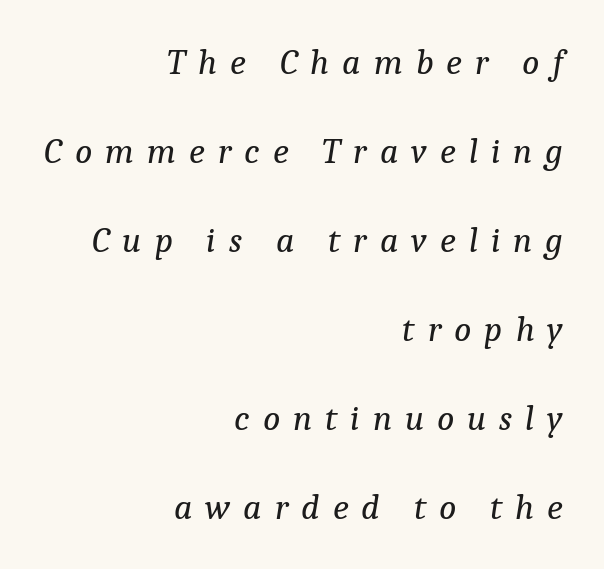
{"serif": "yes", "italic": "yes", "lean": "right", "slant_degrees": 9, "bold": "no", "weight": "regular", "width": "normal", "stroke_contrast": "low", "x_height": "medium", "monospaced": "no", "underline": "no", "align": "right", "line_spacing": "loose", "line_spacing_ratio": 2.47, "letter_spacing": "wide", "letter_spacing_em": 0.36, "glyph_px": 36}
